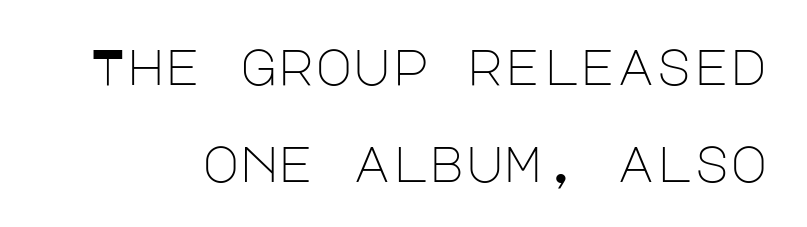
The image shows 51 px light sans-serif type, upright; set loose line spacing (1.9x), normal letter spacing, not underlined; low stroke contrast and a large x-height.
